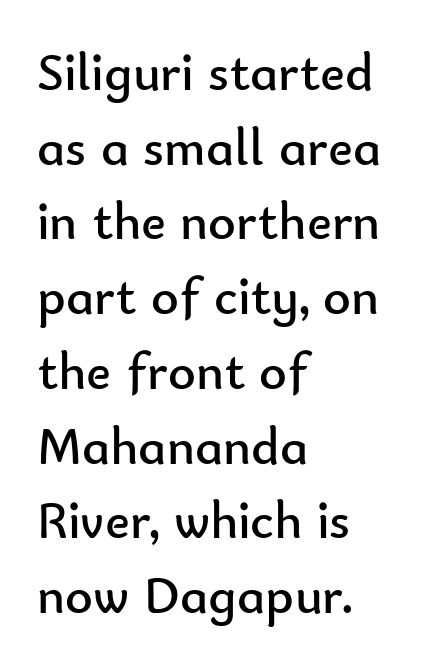
Beneath every word, the page is bare. The letters sit at their default tracking, neither squeezed nor spread. Notice how the stems are strictly vertical — no italics here. This block has exactly the height ordinary leading produces. The passage shown is typeset with a sans-serif family.
